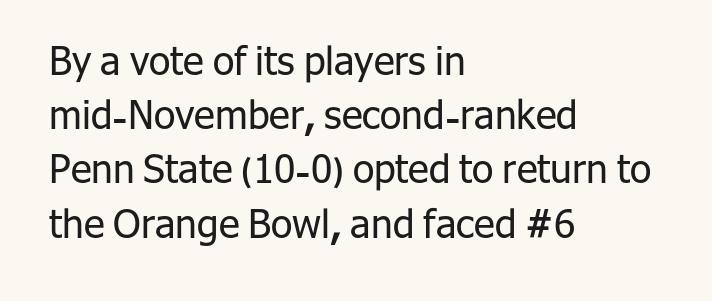
The image shows 39 px regular-weight sans-serif type, upright; set left-aligned, normal line spacing (1.39x), normal letter spacing, not underlined; low stroke contrast and a medium x-height.
